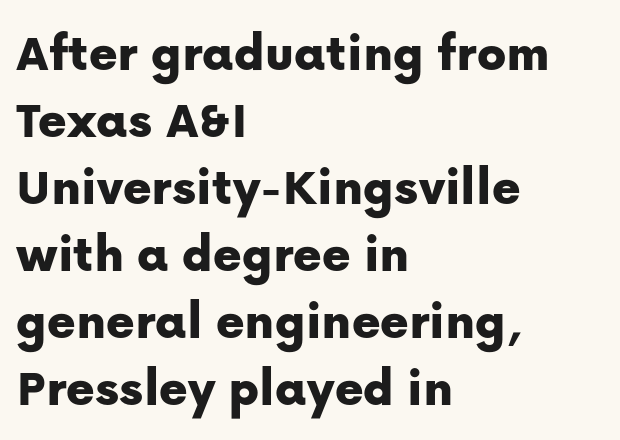
{"serif": "no", "italic": "no", "width": "normal", "stroke_contrast": "low", "x_height": "medium", "monospaced": "no", "underline": "no", "align": "left", "line_spacing_ratio": 1.24, "letter_spacing": "normal", "letter_spacing_em": 0.0, "glyph_px": 54}
